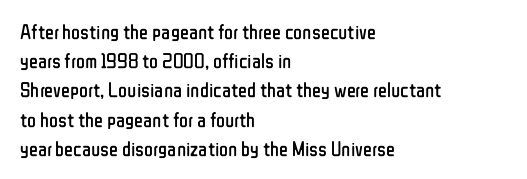
Tracking here is standard; glyphs follow each other at the usual distance. Heft: none added — not bold. These lines are set flush left with a ragged right edge. The letters stand straight up with perfectly vertical stems. Has an underline been added? It has not.
